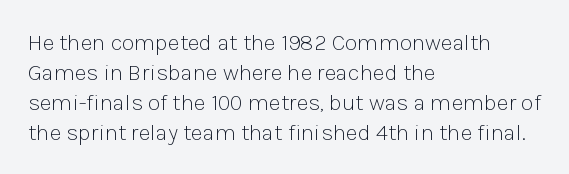
Q: Is the text bold? A: No.
Q: Is the text italic (slanted)? A: No, it is upright.
Q: Is the text underlined? A: No.
Q: How is the paragraph aligned? A: Left-aligned.
Q: Is the spacing between letters normal or unusually wide? A: Normal.
Q: Is the spacing between lines tight, normal or loose? A: Normal.
